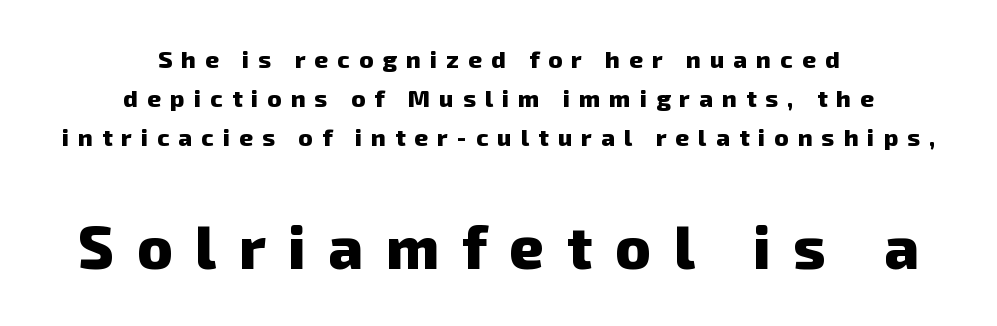
The image shows 60 px heavy sans-serif type; set centered, normal line spacing (1.62x), unusually wide letter spacing (+0.38 em), not underlined; the second (bottom) block is 2.5x larger; low stroke contrast and a medium x-height.
